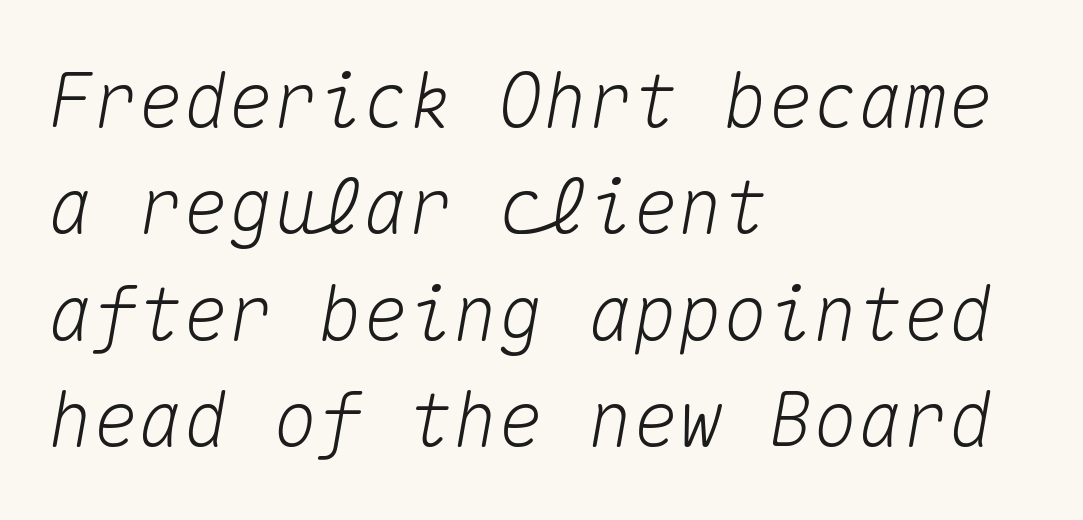
{"italic": "yes", "lean": "right", "slant_degrees": 10, "width": "normal", "stroke_contrast": "medium", "x_height": "medium", "monospaced": "yes", "underline": "no", "align": "left", "line_spacing": "normal", "line_spacing_ratio": 1.42, "letter_spacing": "normal", "letter_spacing_em": 0.0, "glyph_px": 75}
